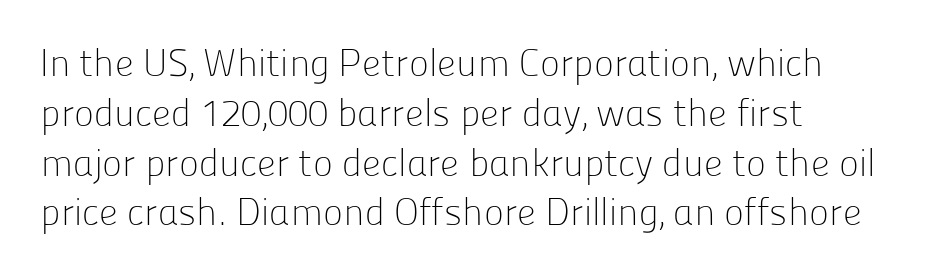
Stroke mass is kept to a normal reading level or below. Character widths vary here, with narrow letters taking less room than wide ones. The lettering holds an erect, upright posture throughout. A student would call this left alignment; a typographer would say flush left, rag right. Honestly, there is no underline to notice here at all. The tracking reads as untouched default to a designer's eye.
